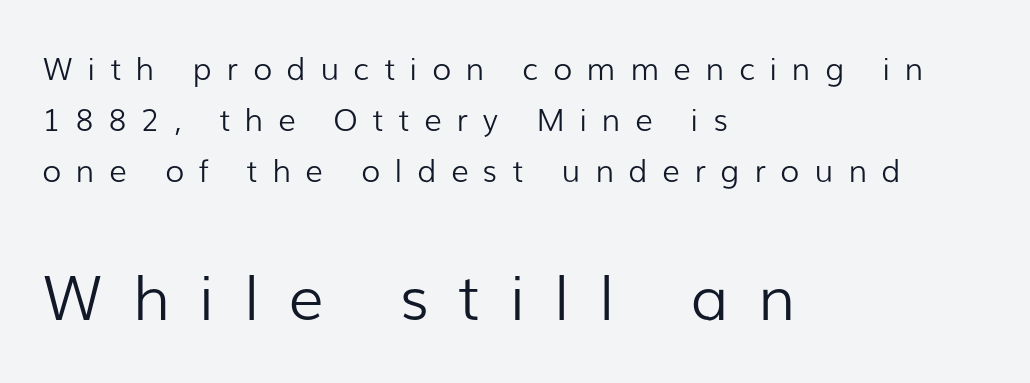
{"serif": "no", "italic": "no", "bold": "no", "weight": "light", "width": "normal", "stroke_contrast": "low", "x_height": "medium", "monospaced": "no", "underline": "no", "align": "left", "line_spacing": "normal", "line_spacing_ratio": 1.65, "letter_spacing": "wide", "letter_spacing_em": 0.47, "larger_block": "second", "size_ratio": 2.0, "glyph_px": 62}
